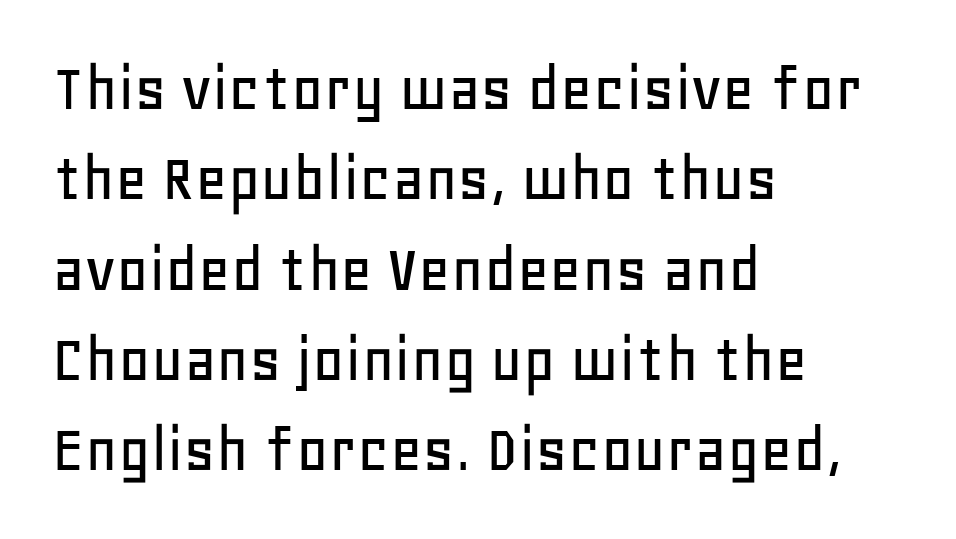
This rendering uses left alignment, leaving the right contour irregular. Note the varied advance widths — an 'i' is clearly narrower than an 'm'. These lines are composed in type without serifs. Observe the ordinary spacing: letters are neighbours, not strangers. This sample keeps an unexceptional amount of space between lines.
